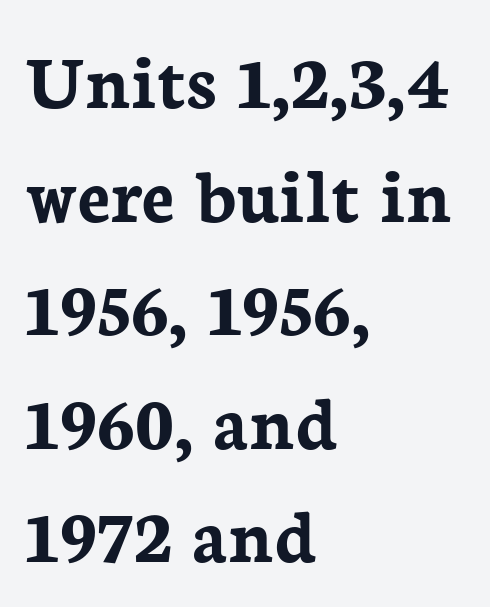
These lines were composed using upright roman letters. Reading down the column, the eye jumps a familiar distance to each next line. Looks like regular typesetting: each glyph gets only the width it needs. The gap between lines stays unmarked. The letters carry serifs — small finishing strokes at the ends of their stems. Nobody touched the tracking dial on this one.
